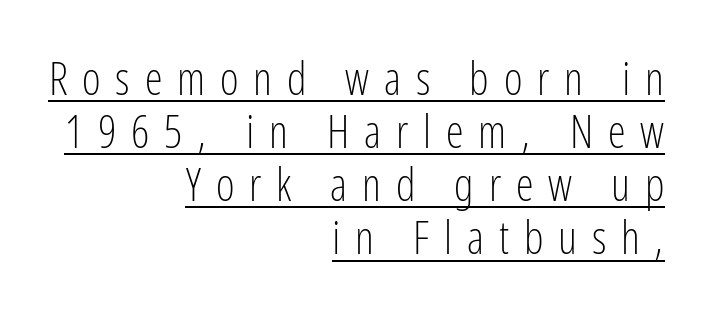
{"serif": "no", "italic": "no", "bold": "no", "weight": "light", "width": "condensed", "stroke_contrast": "low", "x_height": "medium", "monospaced": "no", "underline": "yes", "align": "right", "line_spacing_ratio": 1.18, "letter_spacing": "wide", "letter_spacing_em": 0.33, "glyph_px": 45}
